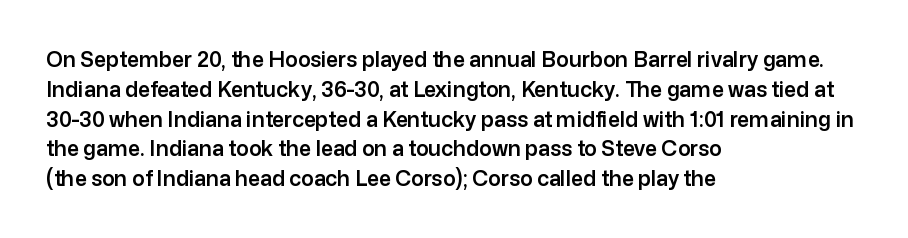
The image shows 21 px text type, upright; set left-aligned, normal line spacing (1.42x), normal letter spacing, not underlined.
